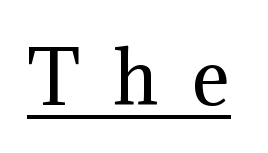
{"serif": "yes", "italic": "no", "bold": "no", "weight": "regular", "width": "normal", "stroke_contrast": "medium", "x_height": "medium", "monospaced": "no", "underline": "yes", "letter_spacing": "wide", "letter_spacing_em": 0.46, "glyph_px": 72}
